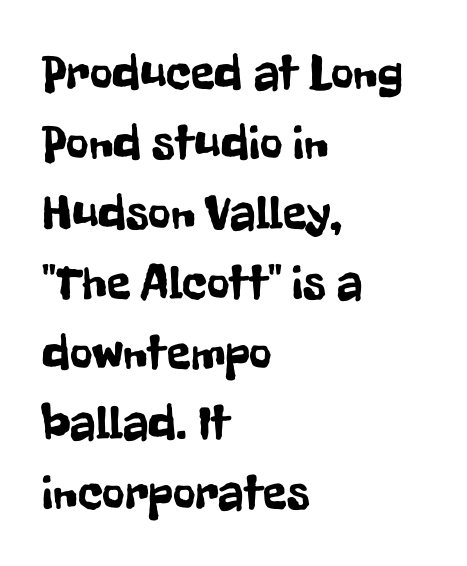
{"serif": "no", "italic": "no", "width": "condensed", "stroke_contrast": "low", "x_height": "medium", "monospaced": "no", "underline": "no", "align": "left", "line_spacing": "normal", "line_spacing_ratio": 1.43, "letter_spacing": "normal", "letter_spacing_em": 0.0, "glyph_px": 49}
